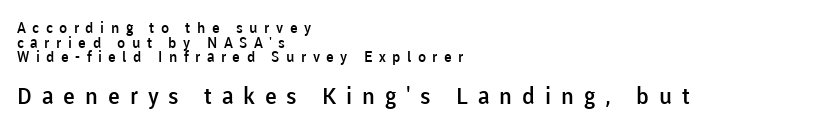
Q: Is the text bold? A: Semi-bold.
Q: Is the text italic (slanted)? A: No, it is upright.
Q: Is the text underlined? A: No.
Q: How is the paragraph aligned? A: Left-aligned.
Q: Is the spacing between letters normal or unusually wide? A: Unusually wide.
Q: Is the spacing between lines tight, normal or loose? A: Tight.
Q: Which block of text is set in a larger size, the first (top) or the second (bottom)? A: The second (bottom) one.
